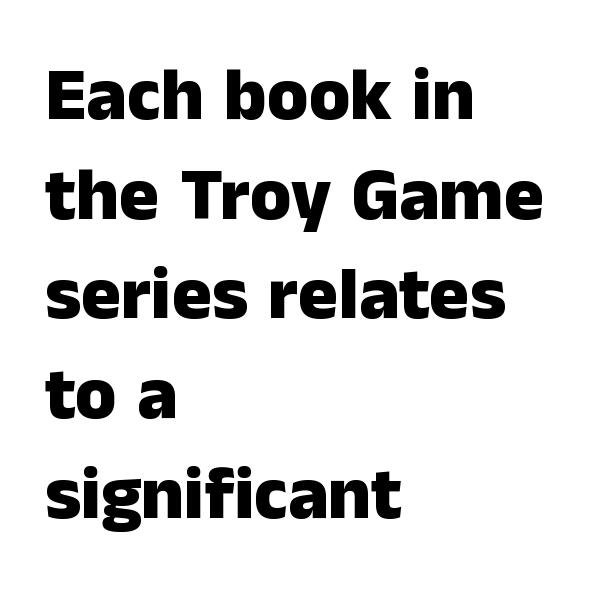
{"serif": "no", "italic": "no", "bold": "yes", "weight": "heavy", "width": "normal", "stroke_contrast": "low", "x_height": "medium", "monospaced": "no", "underline": "no", "align": "left", "line_spacing": "normal", "line_spacing_ratio": 1.33, "letter_spacing": "normal", "letter_spacing_em": 0.0, "glyph_px": 75}
